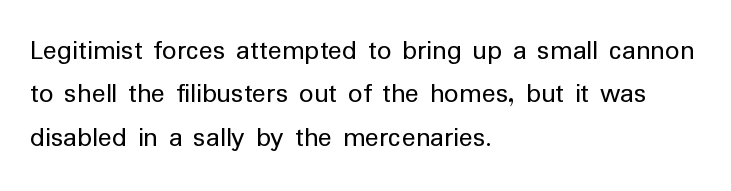
{"serif": "no", "italic": "no", "bold": "no", "weight": "regular", "width": "normal", "stroke_contrast": "low", "x_height": "medium", "monospaced": "no", "underline": "no", "align": "left", "line_spacing": "normal", "line_spacing_ratio": 1.5, "letter_spacing": "normal", "letter_spacing_em": 0.0, "glyph_px": 29}
